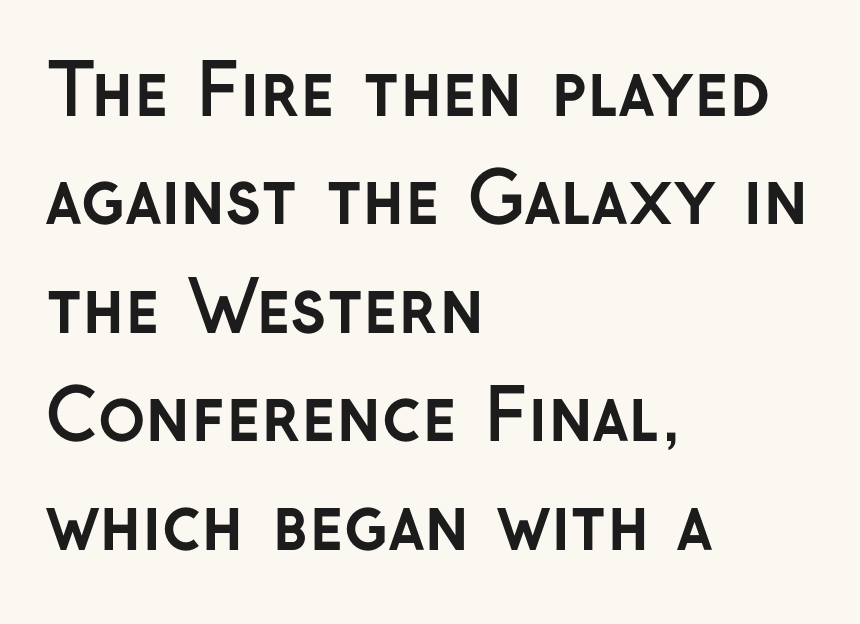
Q: Is the text bold? A: Yes.
Q: Is the text italic (slanted)? A: No, it is upright.
Q: Is the typeface a serif or a sans-serif typeface? A: Sans-serif.
Q: Is the text underlined? A: No.
Q: How is the paragraph aligned? A: Left-aligned.
Q: Is the spacing between letters normal or unusually wide? A: Normal.
Q: Is the spacing between lines tight, normal or loose? A: Normal.
Q: Width (condensed, normal, or wide)? A: Normal.
Q: Stroke contrast? A: Low.
Q: x-height? A: Medium.
Q: Monospaced? A: No.
